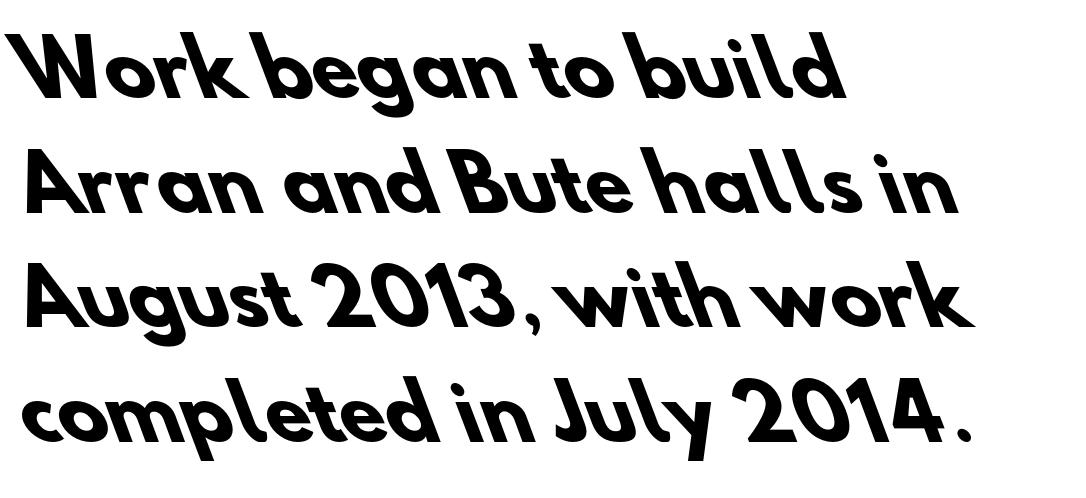
The image shows 75 px heavy sans-serif type; set left-aligned, normal line spacing (1.53x), normal letter spacing, not underlined; low stroke contrast and a small x-height.
